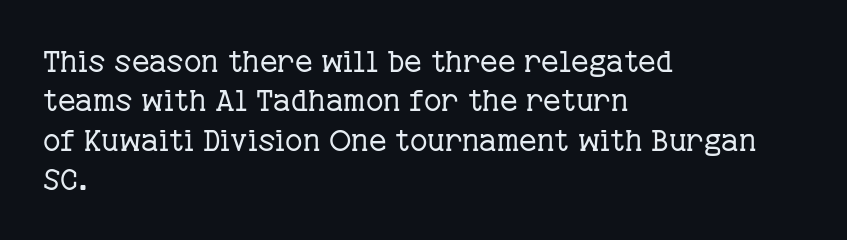
{"serif": "yes", "italic": "no", "bold": "no", "weight": "regular", "width": "normal", "stroke_contrast": "low", "x_height": "medium", "monospaced": "no", "underline": "no", "align": "left", "line_spacing": "normal", "line_spacing_ratio": 1.31, "letter_spacing": "normal", "letter_spacing_em": 0.0, "glyph_px": 30}
